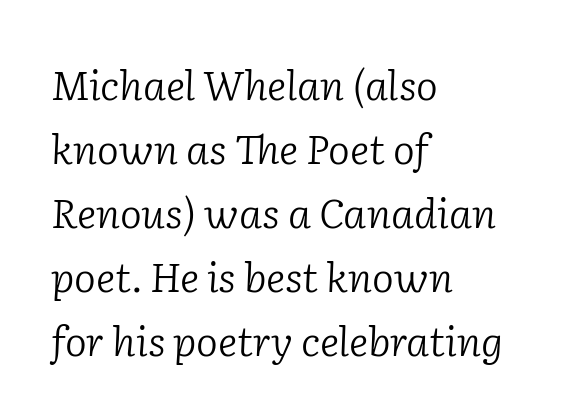
The image shows 41 px light serif type, italic (leaning right); set left-aligned, normal line spacing (1.56x), normal letter spacing, not underlined; low stroke contrast and a medium x-height.
